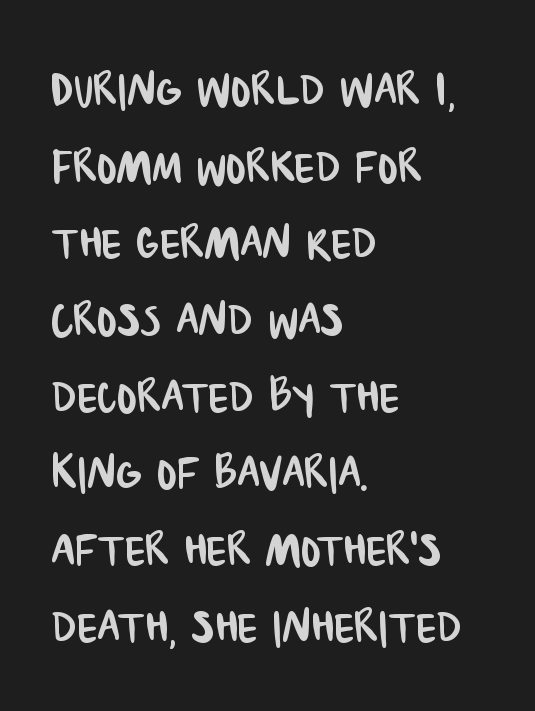
Q: Is the typeface a serif or a sans-serif typeface? A: Sans-serif.
Q: Is the text underlined? A: No.
Q: How is the paragraph aligned? A: Left-aligned.
Q: Is the spacing between letters normal or unusually wide? A: Normal.
Q: Is the spacing between lines tight, normal or loose? A: Normal.
Q: Width (condensed, normal, or wide)? A: Condensed.
Q: Stroke contrast? A: Low.
Q: x-height? A: Large.
Q: Monospaced? A: No.
